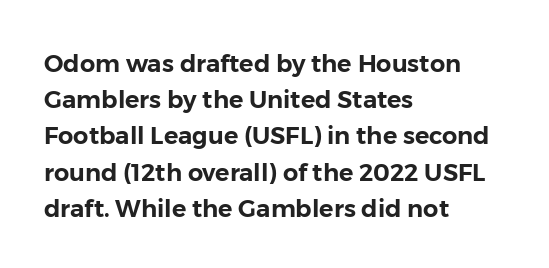
{"italic": "no", "underline": "no", "align": "left", "line_spacing": "normal", "line_spacing_ratio": 1.51, "letter_spacing": "normal", "letter_spacing_em": 0.0, "glyph_px": 24}
